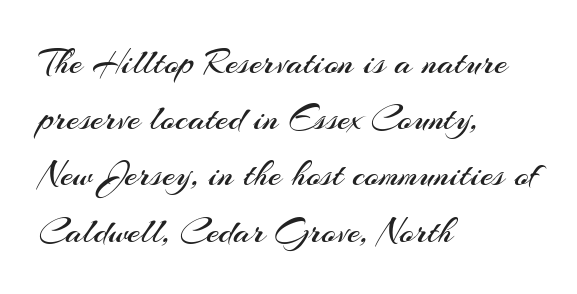
{"serif": "no", "bold": "no", "weight": "regular", "width": "normal", "stroke_contrast": "medium", "x_height": "small", "monospaced": "no", "underline": "no", "align": "left", "line_spacing": "normal", "line_spacing_ratio": 1.52, "letter_spacing": "normal", "letter_spacing_em": 0.0, "glyph_px": 37}
